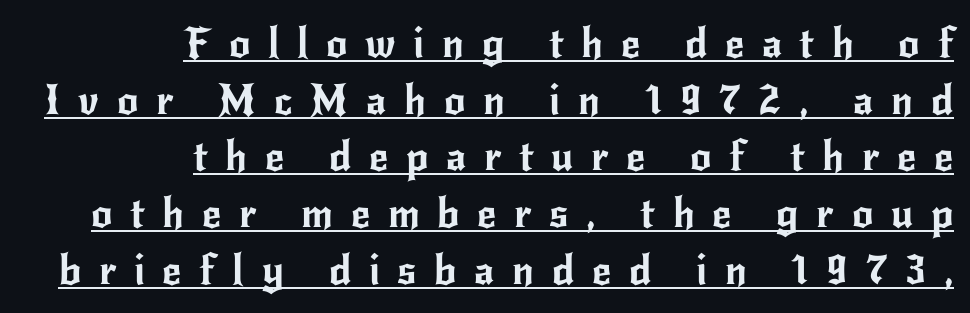
{"serif": "no", "italic": "no", "width": "normal", "stroke_contrast": "low", "x_height": "small", "monospaced": "no", "underline": "yes", "align": "right", "line_spacing": "normal", "line_spacing_ratio": 1.35, "letter_spacing": "wide", "letter_spacing_em": 0.42, "glyph_px": 42}
